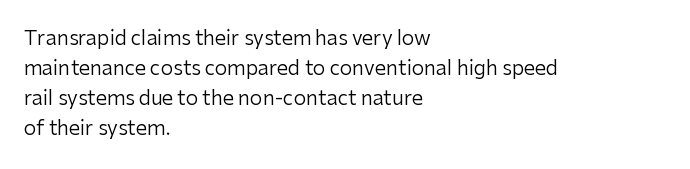
The image shows 20 px text type, upright; set left-aligned, normal line spacing (1.5x), normal letter spacing, not underlined.
